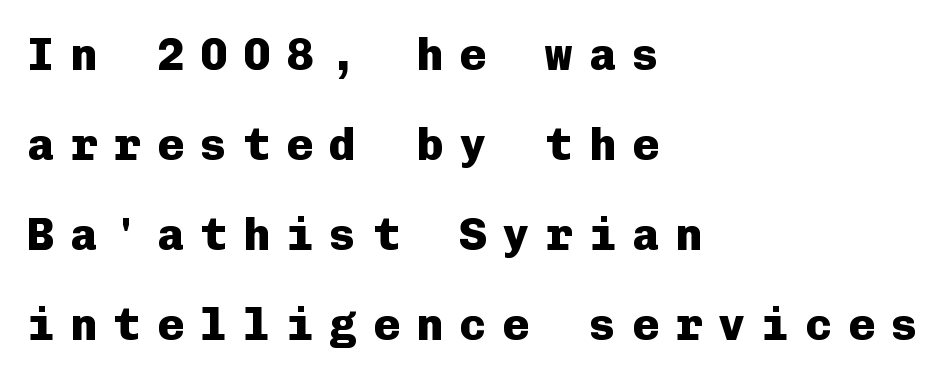
The image shows 45 px heavy sans-serif type, upright, monospaced; set left-aligned, loose line spacing (2.0x), unusually wide letter spacing (+0.36 em), not underlined; low stroke contrast and a medium x-height.
